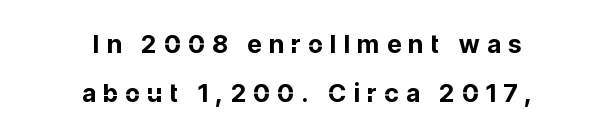
Q: Is the text bold? A: Yes.
Q: Is the text italic (slanted)? A: No, it is upright.
Q: Is the text underlined? A: No.
Q: How is the paragraph aligned? A: Centered.
Q: Is the spacing between letters normal or unusually wide? A: Unusually wide.
Q: Is the spacing between lines tight, normal or loose? A: Loose.
